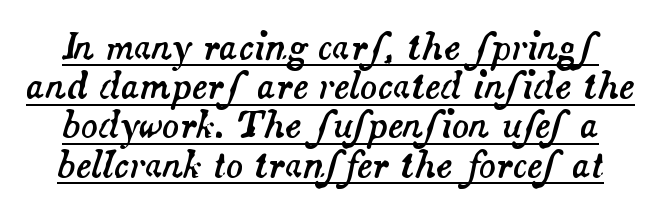
The specimen reads as italic at a glance. You could not count columns in this text — the font is proportionally spaced. These lines keep a tight, regular rhythm from letter to letter. The lettering is marked with a stroke running underneath it.
